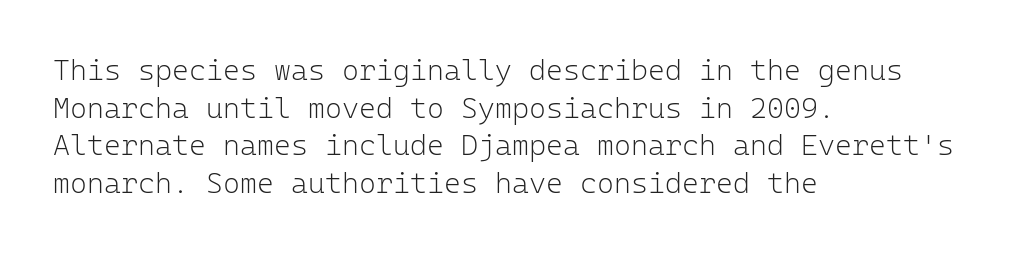
{"serif": "no", "italic": "no", "bold": "no", "weight": "light", "width": "normal", "stroke_contrast": "low", "x_height": "medium", "monospaced": "yes", "underline": "no", "align": "left", "line_spacing": "normal", "line_spacing_ratio": 1.3, "letter_spacing": "normal", "letter_spacing_em": 0.0, "glyph_px": 29}
